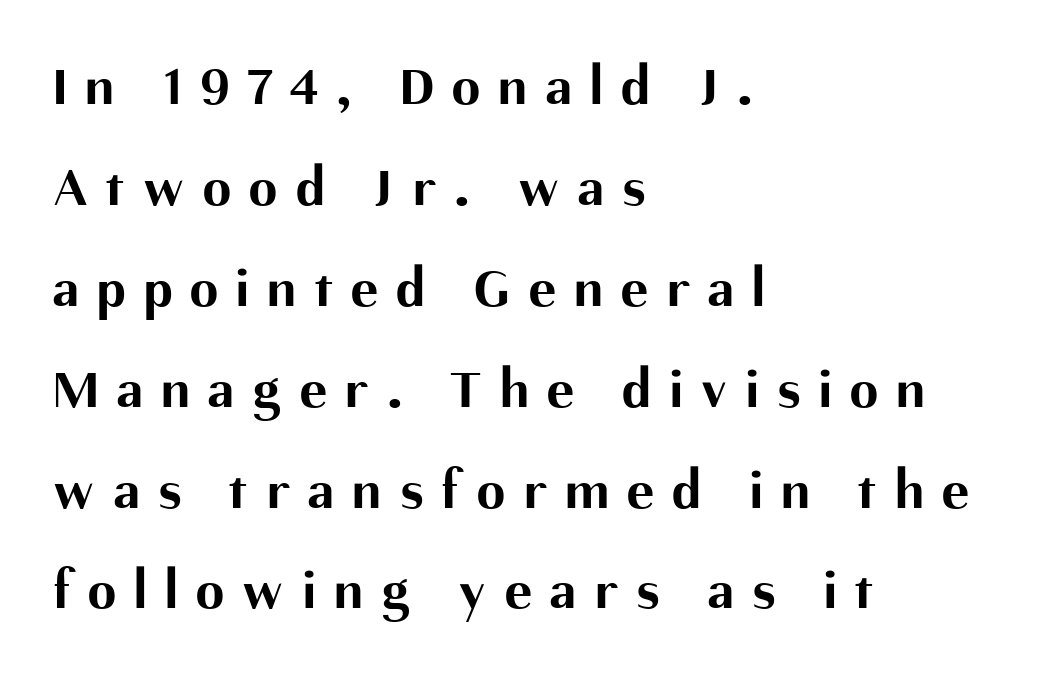
{"serif": "no", "italic": "no", "bold": "yes", "weight": "bold", "width": "normal", "stroke_contrast": "medium", "x_height": "medium", "monospaced": "no", "underline": "no", "align": "left", "line_spacing_ratio": 1.77, "letter_spacing": "wide", "letter_spacing_em": 0.32, "glyph_px": 57}
